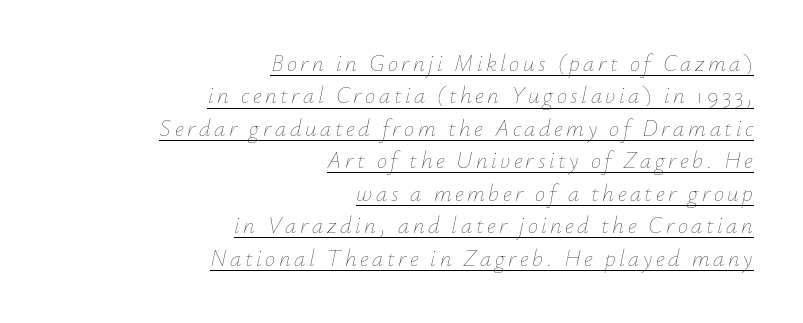
The passage shown leans; its letterforms are oblique. Stems here are at most as thick as an everyday book face. All the whitespace from short lines collects on the left. Underlining? Definitely there.
